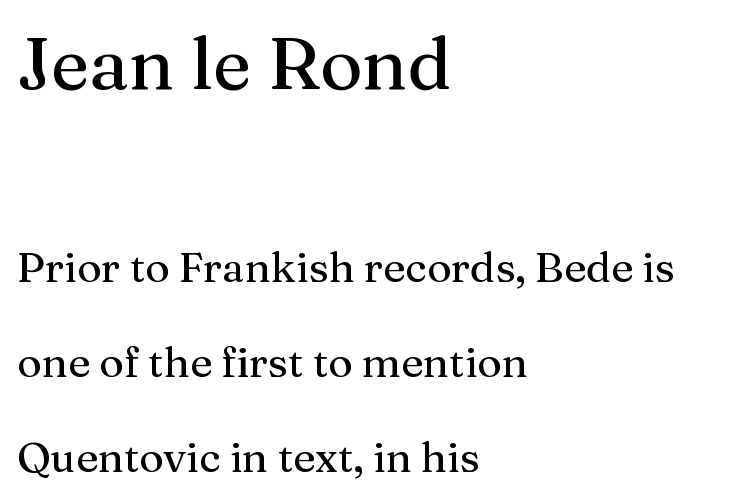
{"serif": "yes", "italic": "no", "width": "normal", "stroke_contrast": "medium", "x_height": "medium", "monospaced": "no", "underline": "no", "align": "left", "line_spacing": "loose", "line_spacing_ratio": 2.26, "letter_spacing": "normal", "letter_spacing_em": 0.0, "larger_block": "first", "size_ratio": 1.74, "glyph_px": 73}
